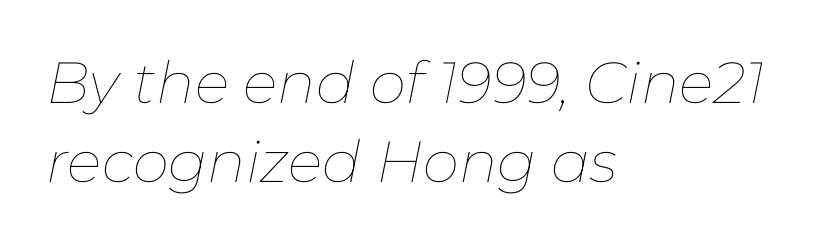
The image shows 58 px thin type, italic (leaning right); set left-aligned, normal line spacing (1.36x), normal letter spacing, not underlined; low stroke contrast and a medium x-height.
